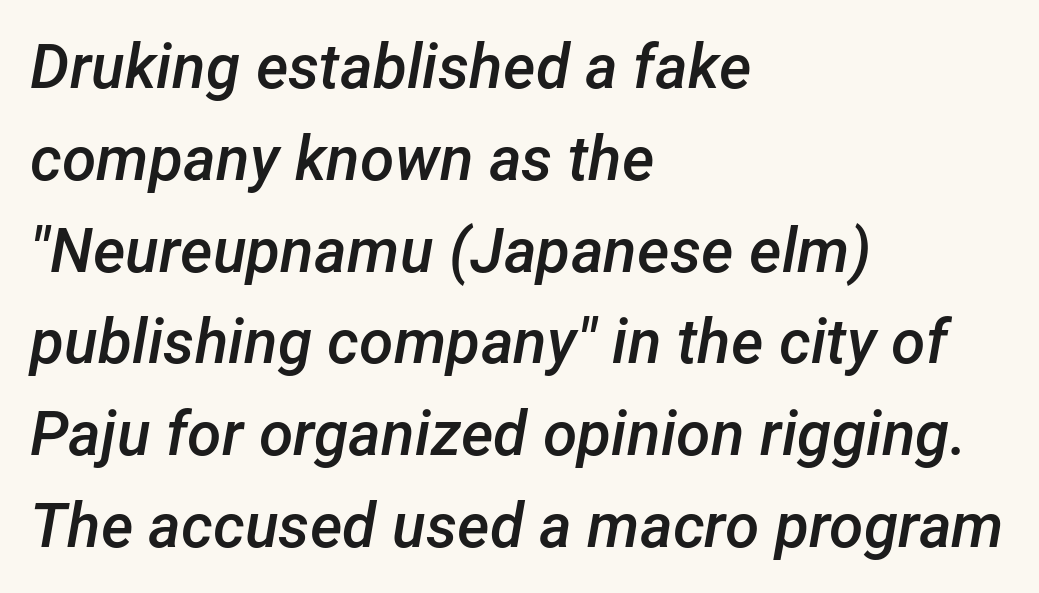
{"italic": "yes", "lean": "right", "slant_degrees": 12, "bold": "semi", "weight": "semibold", "width": "normal", "stroke_contrast": "low", "x_height": "medium", "monospaced": "no", "underline": "no", "align": "left", "line_spacing": "normal", "line_spacing_ratio": 1.48, "letter_spacing": "normal", "letter_spacing_em": 0.0, "glyph_px": 62}
